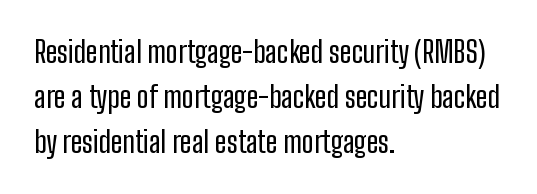
Q: Is the text italic (slanted)? A: No, it is upright.
Q: Is the typeface a serif or a sans-serif typeface? A: Sans-serif.
Q: Is the text underlined? A: No.
Q: How is the paragraph aligned? A: Left-aligned.
Q: Is the spacing between letters normal or unusually wide? A: Normal.
Q: Is the spacing between lines tight, normal or loose? A: Normal.
Q: Width (condensed, normal, or wide)? A: Condensed.
Q: Stroke contrast? A: Low.
Q: x-height? A: Medium.
Q: Monospaced? A: No.
